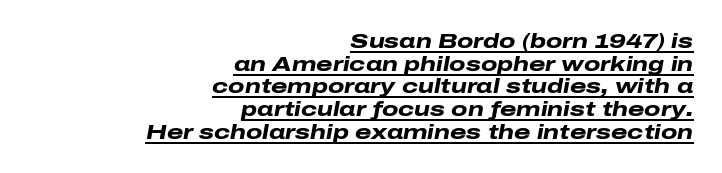
Q: Is the text bold? A: Yes.
Q: Is the text italic (slanted)? A: Yes, it leans right by about 10 degrees.
Q: Is the text underlined? A: Yes.
Q: How is the paragraph aligned? A: Right-aligned.
Q: Is the spacing between letters normal or unusually wide? A: Normal.
Q: Is the spacing between lines tight, normal or loose? A: Tight.
